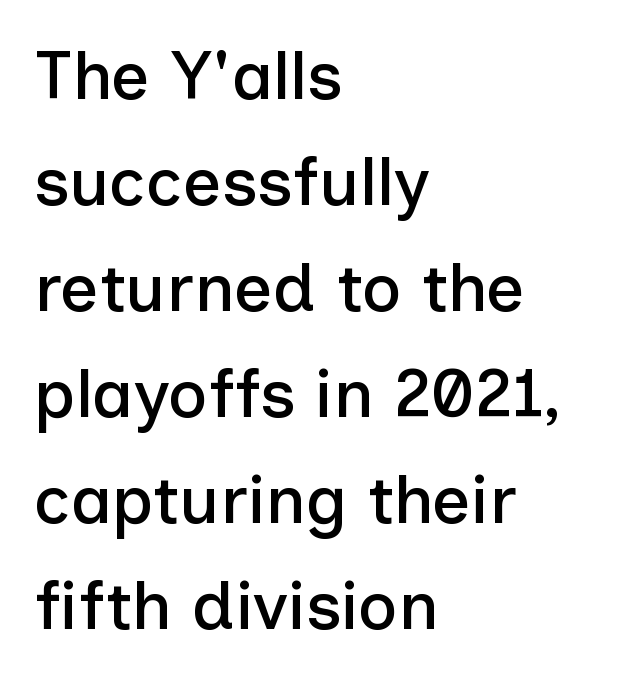
Notice how descenders clear the ascenders below comfortably — that's standard leading. Does the lettering tilt? It doesn't — this is upright. Compared with a centered layout, this one pins lines to the left instead. Stroke terminals: plain, sans-serif. Standard letterfit; no display-style spreading of the glyphs.
